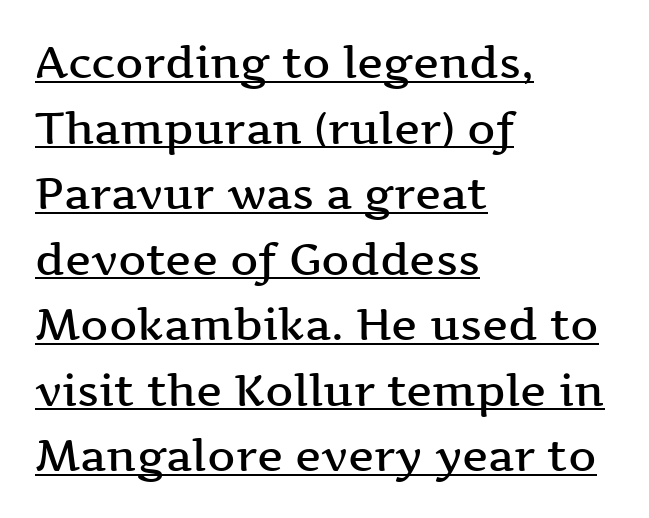
The image shows 44 px semibold, wide serif type, upright; set left-aligned, normal line spacing (1.49x), normal letter spacing, underlined; medium stroke contrast and a medium x-height.
